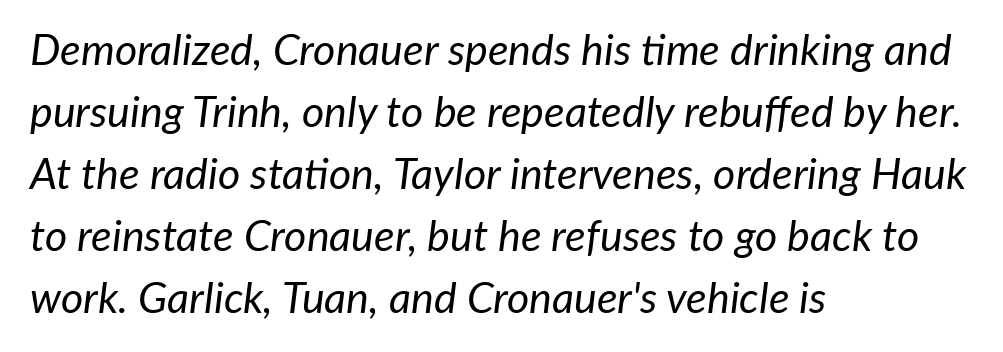
Check the space under the baseline: it is left empty. If you drew a ruler down the left edge, every line would touch it. The vertical gap from one line to the next is medium. Stem width sits at or under what a default text font uses.
